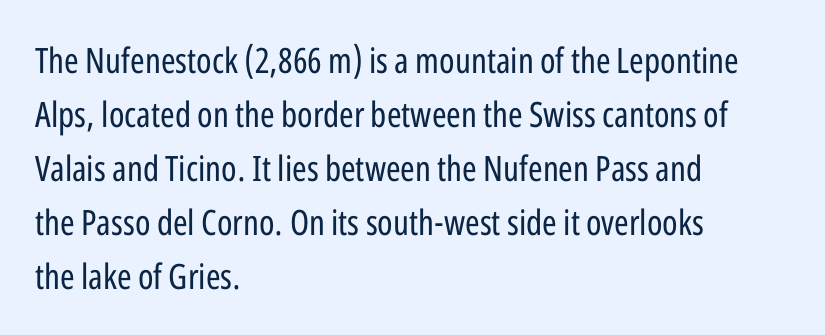
{"serif": "no", "italic": "no", "bold": "no", "weight": "regular", "width": "condensed", "stroke_contrast": "low", "x_height": "medium", "monospaced": "no", "underline": "no", "align": "left", "line_spacing": "normal", "line_spacing_ratio": 1.54, "letter_spacing": "normal", "letter_spacing_em": 0.0, "glyph_px": 35}
